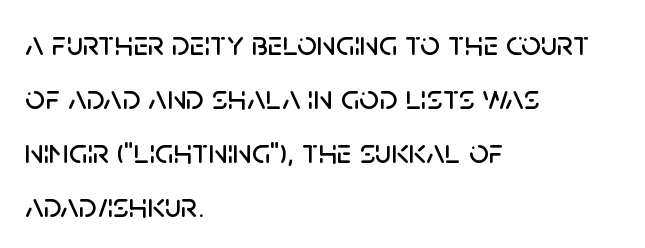
{"serif": "no", "italic": "no", "width": "normal", "stroke_contrast": "low", "x_height": "large", "monospaced": "no", "underline": "no", "align": "left", "line_spacing": "normal", "line_spacing_ratio": 1.54, "letter_spacing": "normal", "letter_spacing_em": 0.0, "glyph_px": 35}
